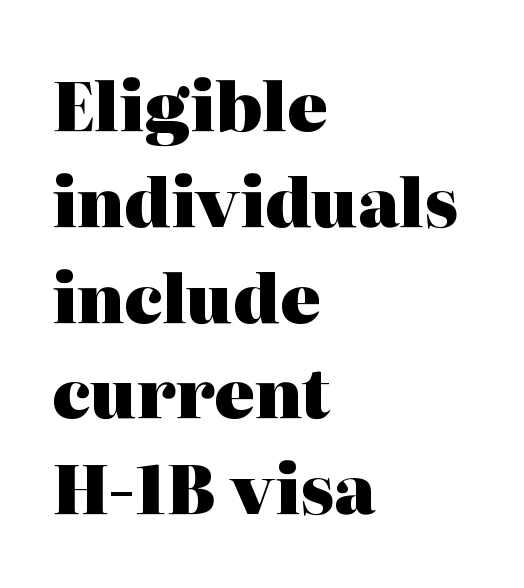
Q: Is the text bold? A: Yes.
Q: Is the text italic (slanted)? A: No, it is upright.
Q: Is the typeface a serif or a sans-serif typeface? A: Serif.
Q: Is the text underlined? A: No.
Q: How is the paragraph aligned? A: Left-aligned.
Q: Is the spacing between letters normal or unusually wide? A: Normal.
Q: Is the spacing between lines tight, normal or loose? A: Normal.
Q: Width (condensed, normal, or wide)? A: Normal.
Q: Stroke contrast? A: High.
Q: x-height? A: Medium.
Q: Monospaced? A: No.
